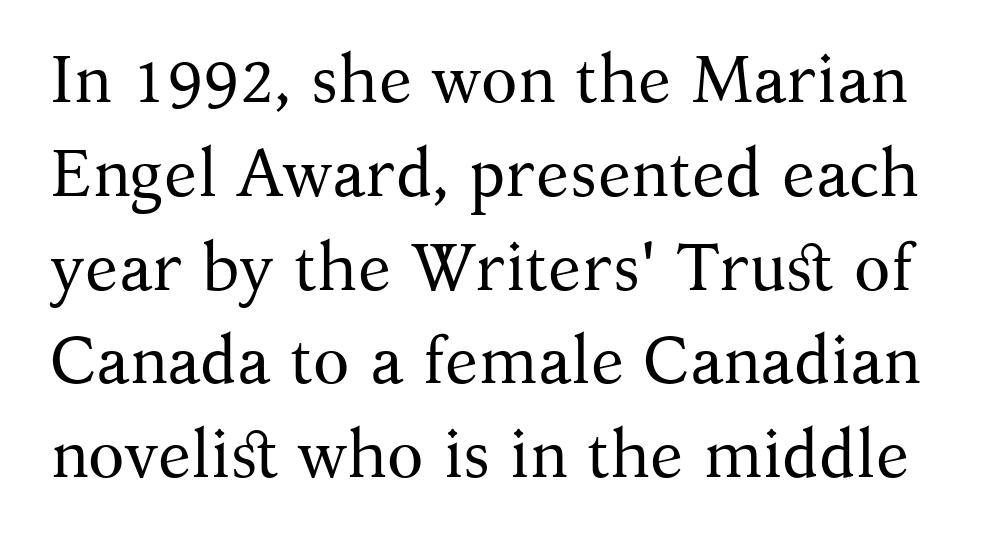
No italicization has been applied; the sample stays upright. Honestly, there is no underline to notice here at all. No chunkiness to these letters — they're not bold. You can tell from the footed stems that serif type was used.
